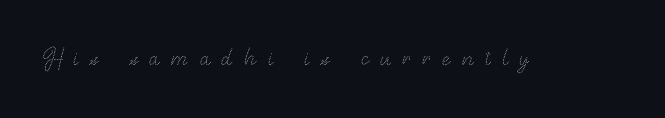
Q: Is the text bold? A: No.
Q: Is the text italic (slanted)? A: Yes.
Q: Is the text underlined? A: No.
Q: Is the spacing between letters normal or unusually wide? A: Unusually wide.
Q: Width (condensed, normal, or wide)? A: Normal.
Q: Stroke contrast? A: Medium.
Q: x-height? A: Small.
Q: Monospaced? A: No.
